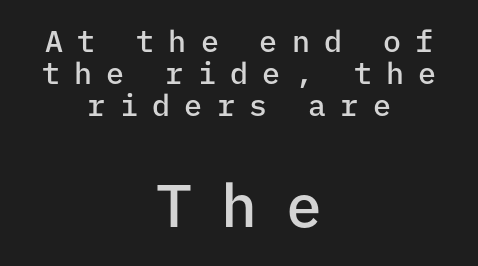
Q: Is the text bold? A: Semi-bold.
Q: Is the text italic (slanted)? A: No, it is upright.
Q: Is the typeface a serif or a sans-serif typeface? A: Sans-serif.
Q: Is the text underlined? A: No.
Q: How is the paragraph aligned? A: Centered.
Q: Is the spacing between letters normal or unusually wide? A: Unusually wide.
Q: Is the spacing between lines tight, normal or loose? A: Tight.
Q: Which block of text is set in a larger size, the first (top) or the second (bottom)? A: The second (bottom) one.
Q: Width (condensed, normal, or wide)? A: Normal.
Q: Stroke contrast? A: Low.
Q: x-height? A: Medium.
Q: Monospaced? A: Yes.
